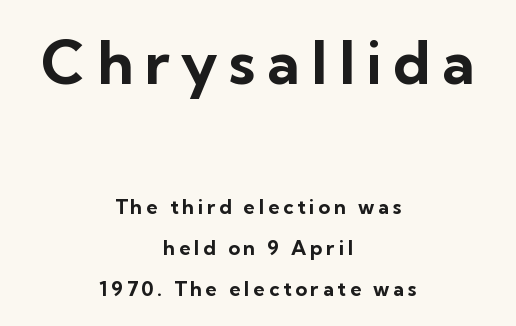
{"serif": "no", "italic": "no", "bold": "yes", "weight": "bold", "width": "normal", "stroke_contrast": "low", "x_height": "medium", "monospaced": "no", "underline": "no", "align": "center", "line_spacing": "loose", "line_spacing_ratio": 2.04, "larger_block": "first", "size_ratio": 3.0, "glyph_px": 60}
